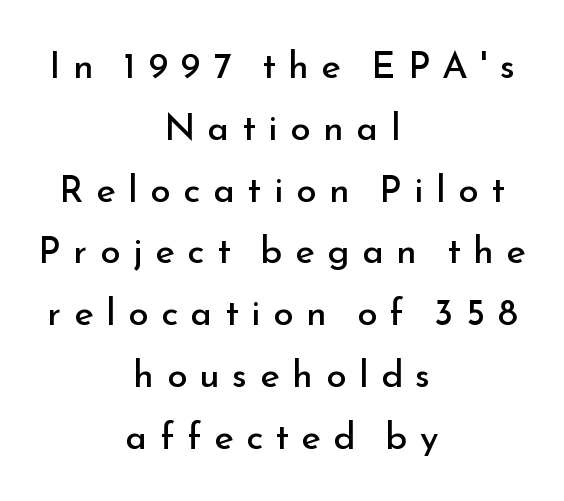
Q: Is the text bold? A: No.
Q: Is the text italic (slanted)? A: No, it is upright.
Q: Is the typeface a serif or a sans-serif typeface? A: Sans-serif.
Q: Is the text underlined? A: No.
Q: How is the paragraph aligned? A: Centered.
Q: Is the spacing between letters normal or unusually wide? A: Unusually wide.
Q: Is the spacing between lines tight, normal or loose? A: Normal.
Q: Width (condensed, normal, or wide)? A: Normal.
Q: Stroke contrast? A: Low.
Q: x-height? A: Small.
Q: Monospaced? A: No.
